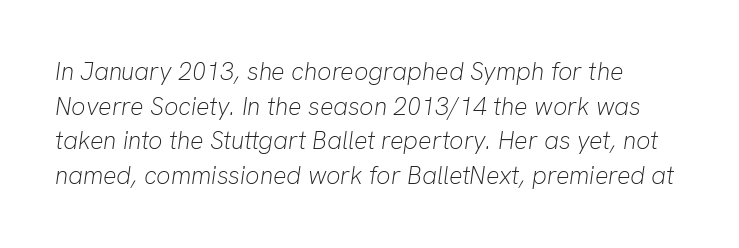
The image shows 25 px text type, italic (leaning right); set normal line spacing (1.39x), normal letter spacing, not underlined.
